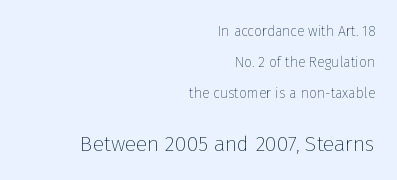
The image shows 21 px text type, upright; set right-aligned, loose line spacing (2.2x), normal letter spacing, not underlined; the second (bottom) block is 1.5x larger.
